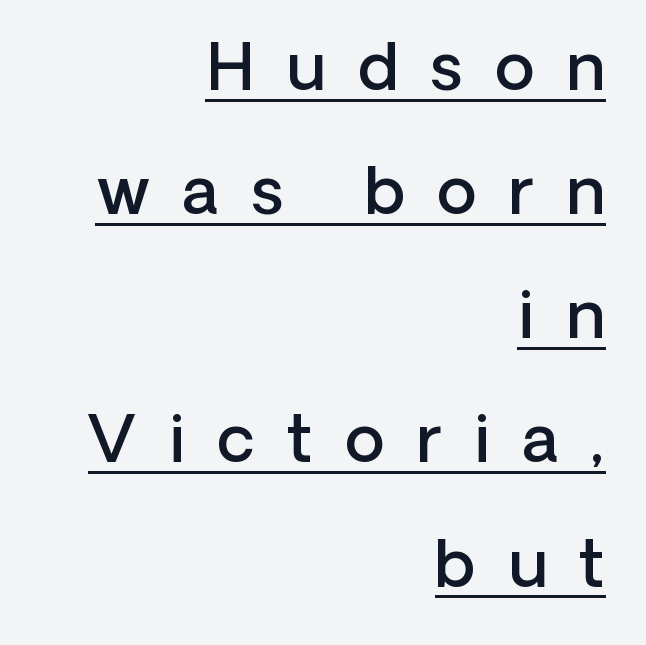
Q: Is the text bold? A: Semi-bold.
Q: Is the text italic (slanted)? A: No, it is upright.
Q: Is the typeface a serif or a sans-serif typeface? A: Sans-serif.
Q: Is the text underlined? A: Yes.
Q: How is the paragraph aligned? A: Right-aligned.
Q: Is the spacing between letters normal or unusually wide? A: Unusually wide.
Q: Is the spacing between lines tight, normal or loose? A: Loose.
Q: Width (condensed, normal, or wide)? A: Normal.
Q: Stroke contrast? A: Low.
Q: x-height? A: Medium.
Q: Monospaced? A: No.
